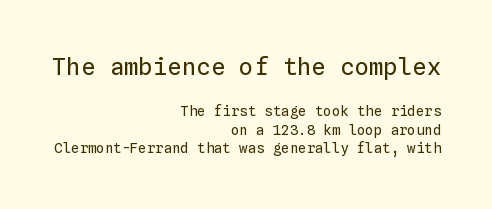
The letters look calm and open, with moderate or lighter stems. A bare baseline throughout the passage. Standard letterfit; no display-style spreading of the glyphs. The specimen reads as upright at a glance.
